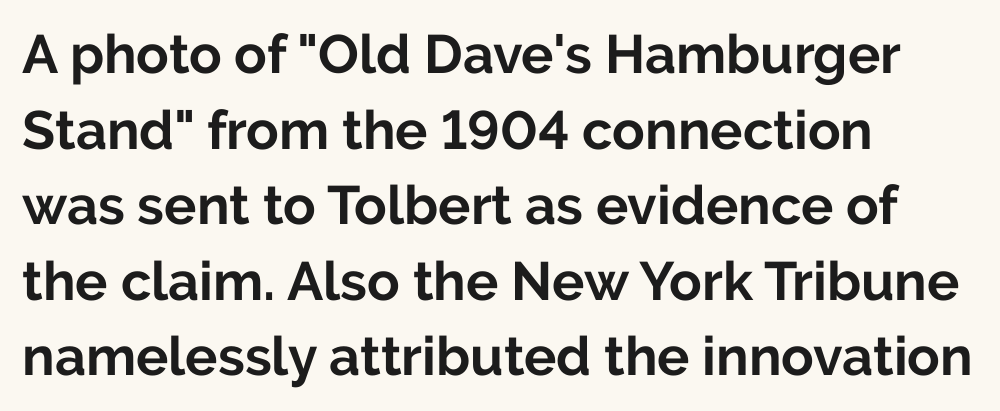
{"serif": "no", "italic": "no", "bold": "yes", "weight": "bold", "width": "normal", "stroke_contrast": "low", "x_height": "medium", "monospaced": "no", "underline": "no", "align": "left", "line_spacing": "normal", "line_spacing_ratio": 1.4, "letter_spacing": "normal", "letter_spacing_em": 0.0, "glyph_px": 54}
